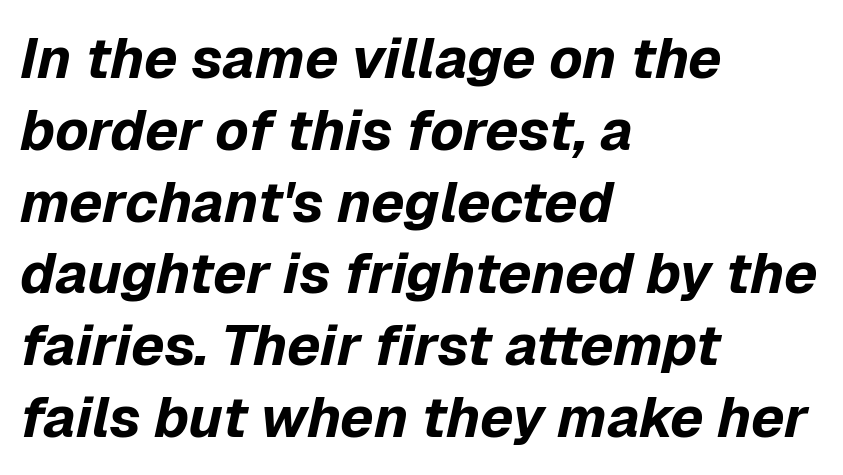
Q: Is the text bold? A: Yes.
Q: Is the text italic (slanted)? A: Yes, it leans right by about 12 degrees.
Q: Is the text underlined? A: No.
Q: How is the paragraph aligned? A: Left-aligned.
Q: Is the spacing between letters normal or unusually wide? A: Normal.
Q: Is the spacing between lines tight, normal or loose? A: Normal.
Q: Width (condensed, normal, or wide)? A: Normal.
Q: Stroke contrast? A: Low.
Q: x-height? A: Medium.
Q: Monospaced? A: No.
